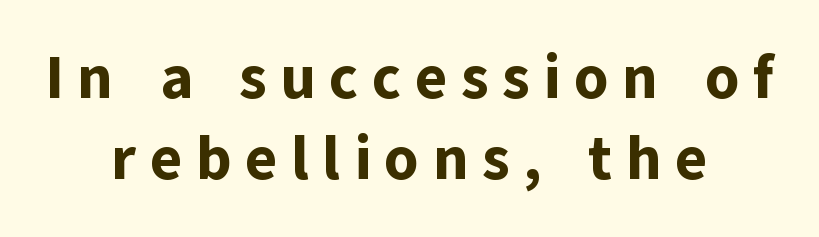
The image shows 61 px bold sans-serif type, upright; set centered, normal line spacing (1.33x), unusually wide letter spacing (+0.22 em), not underlined; low stroke contrast and a medium x-height.
